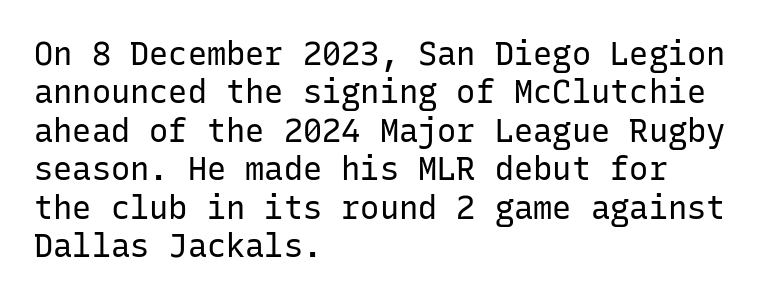
Q: Is the text bold? A: No.
Q: Is the text italic (slanted)? A: No, it is upright.
Q: Is the typeface a serif or a sans-serif typeface? A: Sans-serif.
Q: Is the text underlined? A: No.
Q: How is the paragraph aligned? A: Left-aligned.
Q: Is the spacing between letters normal or unusually wide? A: Normal.
Q: Width (condensed, normal, or wide)? A: Normal.
Q: Stroke contrast? A: Low.
Q: x-height? A: Medium.
Q: Monospaced? A: Yes.
